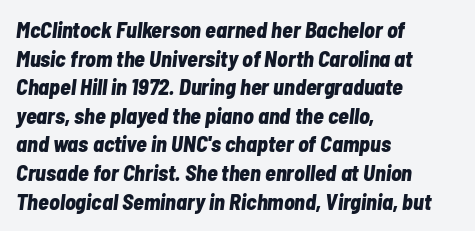
Q: Is the text bold? A: Yes.
Q: Is the text italic (slanted)? A: Yes, it leans right by about 7 degrees.
Q: Is the text underlined? A: No.
Q: How is the paragraph aligned? A: Left-aligned.
Q: Is the spacing between letters normal or unusually wide? A: Normal.
Q: Is the spacing between lines tight, normal or loose? A: Normal.
